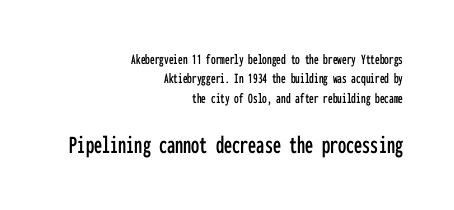
{"italic": "no", "underline": "no", "align": "right", "line_spacing": "normal", "line_spacing_ratio": 1.3, "letter_spacing": "normal", "letter_spacing_em": 0.0, "larger_block": "second", "size_ratio": 1.73, "glyph_px": 26}
